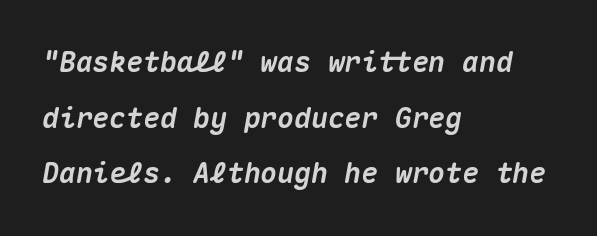
{"italic": "yes", "lean": "right", "slant_degrees": 10, "bold": "yes", "weight": "heavy", "width": "normal", "stroke_contrast": "medium", "x_height": "medium", "monospaced": "yes", "underline": "no", "align": "left", "line_spacing": "loose", "line_spacing_ratio": 1.99, "letter_spacing": "normal", "letter_spacing_em": 0.0, "glyph_px": 28}
